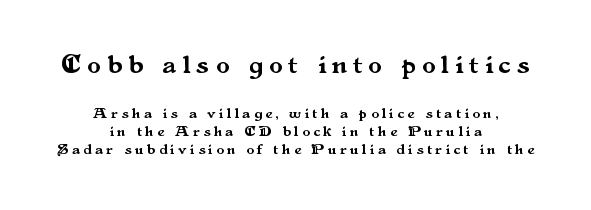
Q: Is the text italic (slanted)? A: No, it is upright.
Q: Is the text underlined? A: No.
Q: How is the paragraph aligned? A: Centered.
Q: Is the spacing between letters normal or unusually wide? A: Unusually wide.
Q: Which block of text is set in a larger size, the first (top) or the second (bottom)? A: The first (top) one.
